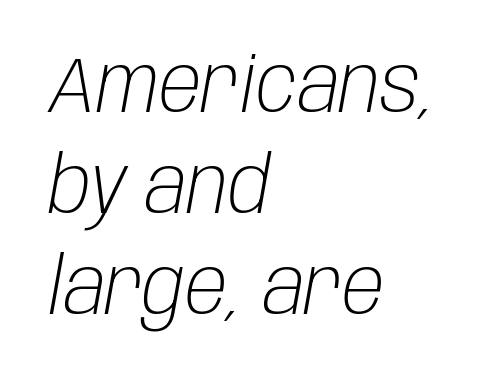
Q: Is the text bold? A: No.
Q: Is the text italic (slanted)? A: Yes, it leans right by about 10 degrees.
Q: Is the text underlined? A: No.
Q: How is the paragraph aligned? A: Left-aligned.
Q: Is the spacing between letters normal or unusually wide? A: Normal.
Q: Is the spacing between lines tight, normal or loose? A: Normal.
Q: Width (condensed, normal, or wide)? A: Condensed.
Q: Stroke contrast? A: Low.
Q: x-height? A: Large.
Q: Monospaced? A: No.
